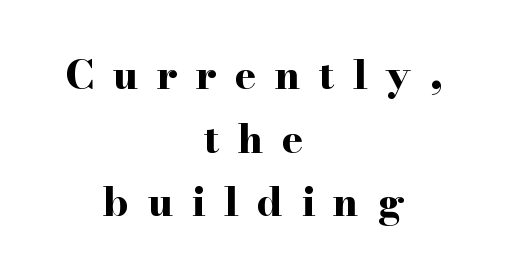
Q: Is the text bold? A: Yes.
Q: Is the text italic (slanted)? A: No, it is upright.
Q: Is the typeface a serif or a sans-serif typeface? A: Serif.
Q: Is the text underlined? A: No.
Q: How is the paragraph aligned? A: Centered.
Q: Is the spacing between letters normal or unusually wide? A: Unusually wide.
Q: Is the spacing between lines tight, normal or loose? A: Normal.
Q: Width (condensed, normal, or wide)? A: Wide.
Q: Stroke contrast? A: High.
Q: x-height? A: Small.
Q: Monospaced? A: No.
